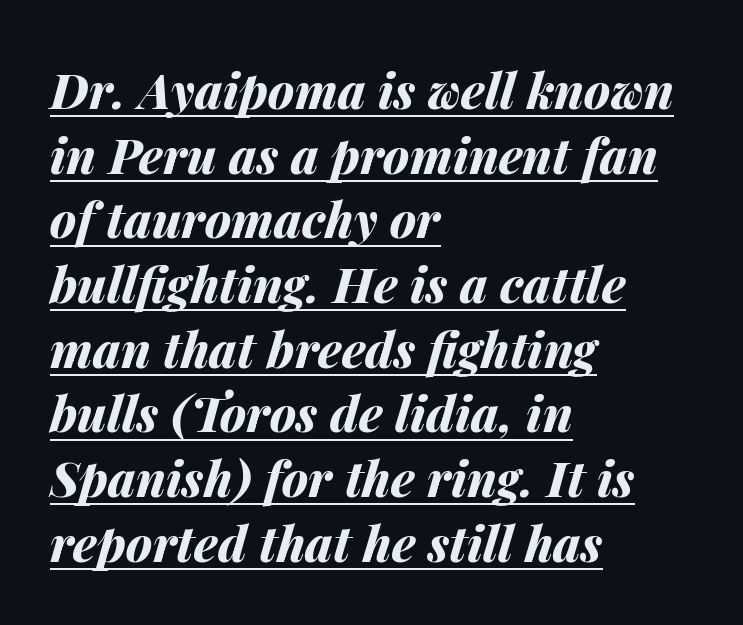
Q: Is the text bold? A: Yes.
Q: Is the text italic (slanted)? A: Yes, it leans right by about 14 degrees.
Q: Is the text underlined? A: Yes.
Q: How is the paragraph aligned? A: Left-aligned.
Q: Is the spacing between letters normal or unusually wide? A: Normal.
Q: Is the spacing between lines tight, normal or loose? A: Normal.
Q: Width (condensed, normal, or wide)? A: Normal.
Q: Stroke contrast? A: Medium.
Q: x-height? A: Medium.
Q: Monospaced? A: No.
